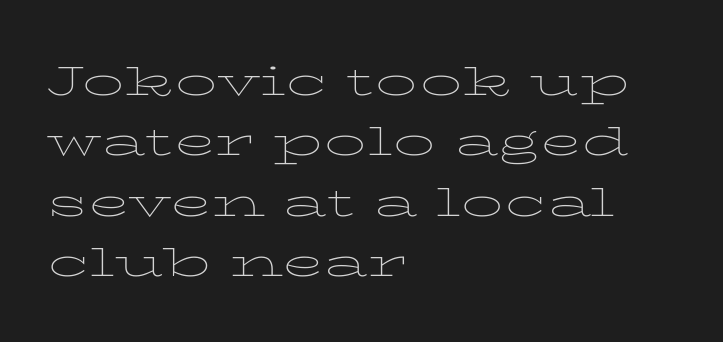
Q: Is the text bold? A: No.
Q: Is the text italic (slanted)? A: No, it is upright.
Q: Is the typeface a serif or a sans-serif typeface? A: Serif.
Q: Is the text underlined? A: No.
Q: How is the paragraph aligned? A: Left-aligned.
Q: Is the spacing between letters normal or unusually wide? A: Normal.
Q: Is the spacing between lines tight, normal or loose? A: Normal.
Q: Width (condensed, normal, or wide)? A: Wide.
Q: Stroke contrast? A: Low.
Q: x-height? A: Medium.
Q: Monospaced? A: No.
